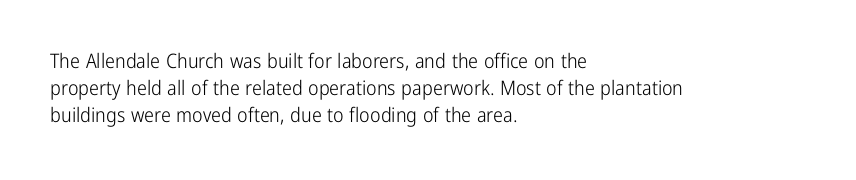
This sample uses an upright cut, with every glyph sitting square on the baseline. Reading down the column, the eye jumps a familiar distance to each next line. The horizontal fit of the characters is conventional and even. This is not heavy type; no bold has been used.
